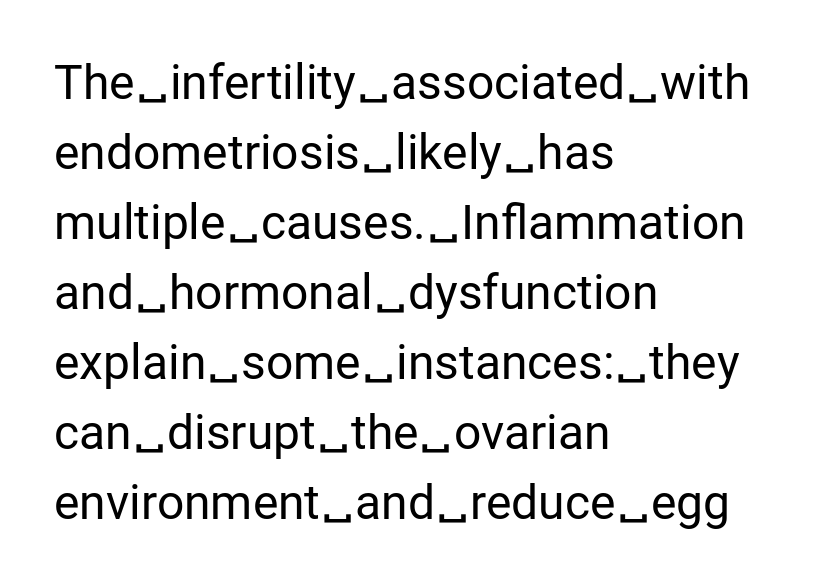
The passage shown is typeset with a sans-serif family. Stem width sits at or under what a default text font uses. What's the leading like? Ordinary, nothing unusual. Looks like regular typesetting: each glyph gets only the width it needs.
